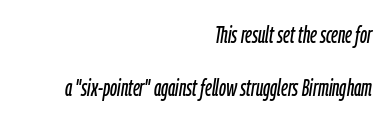
The image shows 23 px text type, italic (leaning right); set right-aligned, loose line spacing (2.3x), normal letter spacing, not underlined.
